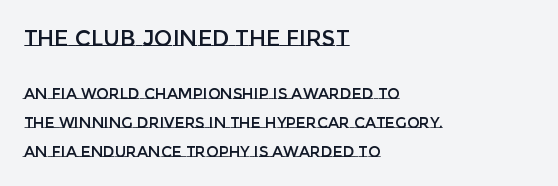
The image shows 22 px text type, upright; set left-aligned, loose line spacing (1.94x), normal letter spacing, not underlined; the first (top) block is 1.47x larger.
